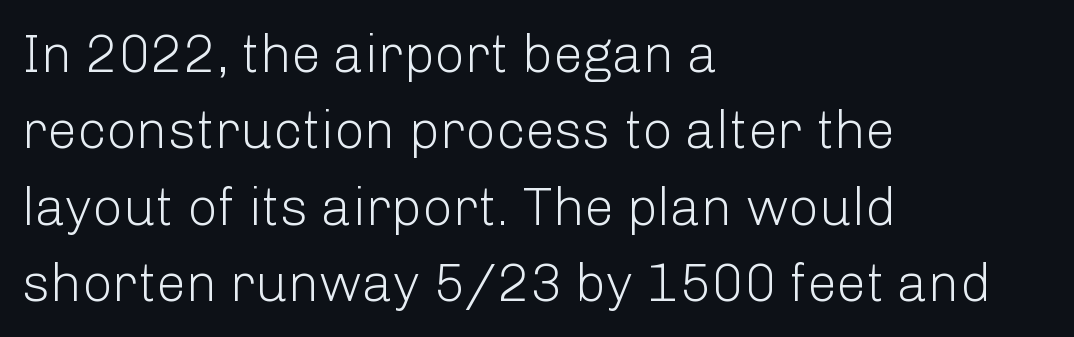
Q: Is the text bold? A: No.
Q: Is the text italic (slanted)? A: No, it is upright.
Q: Is the typeface a serif or a sans-serif typeface? A: Sans-serif.
Q: Is the text underlined? A: No.
Q: How is the paragraph aligned? A: Left-aligned.
Q: Is the spacing between letters normal or unusually wide? A: Normal.
Q: Is the spacing between lines tight, normal or loose? A: Normal.
Q: Width (condensed, normal, or wide)? A: Normal.
Q: Stroke contrast? A: Low.
Q: x-height? A: Medium.
Q: Monospaced? A: No.
